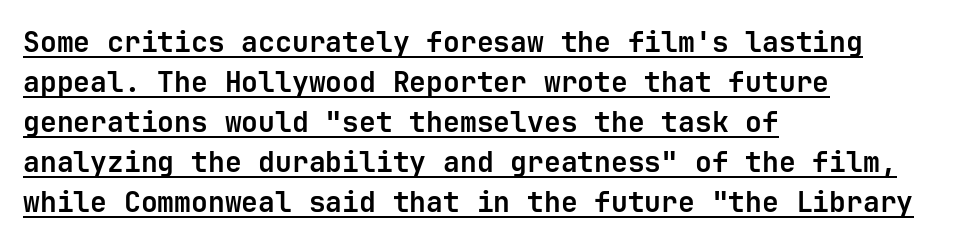
{"serif": "no", "italic": "no", "bold": "yes", "weight": "bold", "width": "normal", "stroke_contrast": "low", "x_height": "medium", "monospaced": "yes", "underline": "yes", "align": "left", "line_spacing": "normal", "line_spacing_ratio": 1.43, "letter_spacing": "normal", "letter_spacing_em": 0.0, "glyph_px": 28}
